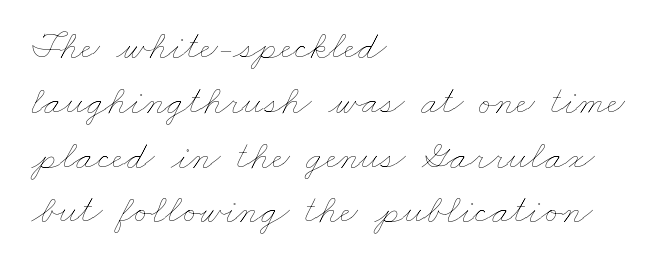
{"bold": "no", "weight": "thin", "width": "wide", "stroke_contrast": "low", "x_height": "small", "monospaced": "no", "underline": "no", "align": "left", "line_spacing": "normal", "line_spacing_ratio": 1.37, "letter_spacing": "normal", "letter_spacing_em": 0.0, "glyph_px": 40}
